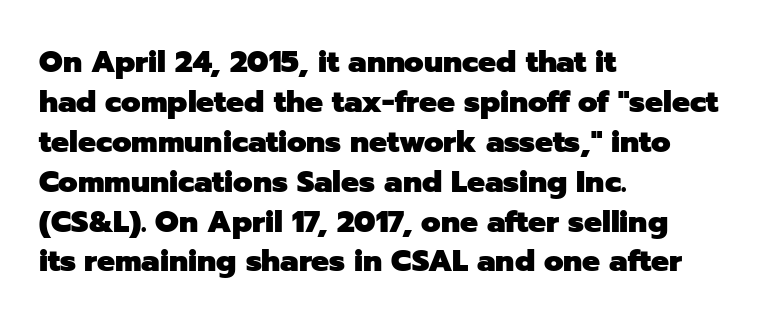
Q: Is the text bold? A: Yes.
Q: Is the text italic (slanted)? A: No, it is upright.
Q: Is the typeface a serif or a sans-serif typeface? A: Sans-serif.
Q: Is the text underlined? A: No.
Q: How is the paragraph aligned? A: Left-aligned.
Q: Is the spacing between letters normal or unusually wide? A: Normal.
Q: Is the spacing between lines tight, normal or loose? A: Normal.
Q: Width (condensed, normal, or wide)? A: Normal.
Q: Stroke contrast? A: Low.
Q: x-height? A: Medium.
Q: Monospaced? A: No.
